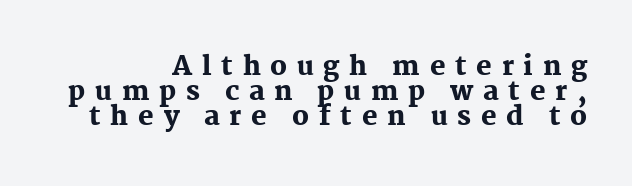
Q: Is the text bold? A: Yes.
Q: Is the text italic (slanted)? A: No, it is upright.
Q: Is the text underlined? A: No.
Q: How is the paragraph aligned? A: Right-aligned.
Q: Is the spacing between letters normal or unusually wide? A: Unusually wide.
Q: Is the spacing between lines tight, normal or loose? A: Tight.
